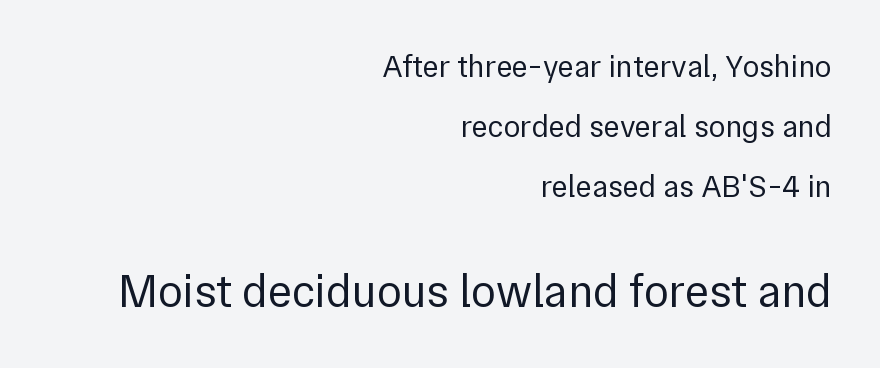
The image shows 46 px regular-weight sans-serif type, upright; set right-aligned, loose line spacing (1.93x), normal letter spacing, not underlined; the second (bottom) block is 1.48x larger; a medium x-height.
